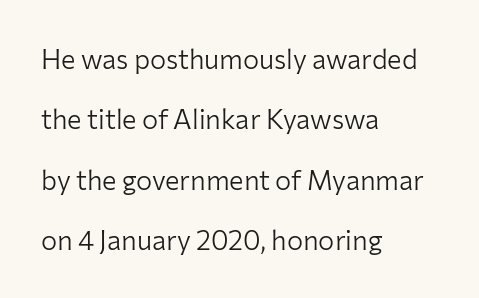
Q: Is the text bold? A: No.
Q: Is the text italic (slanted)? A: No, it is upright.
Q: Is the text underlined? A: No.
Q: How is the paragraph aligned? A: Left-aligned.
Q: Is the spacing between letters normal or unusually wide? A: Normal.
Q: Is the spacing between lines tight, normal or loose? A: Loose.
